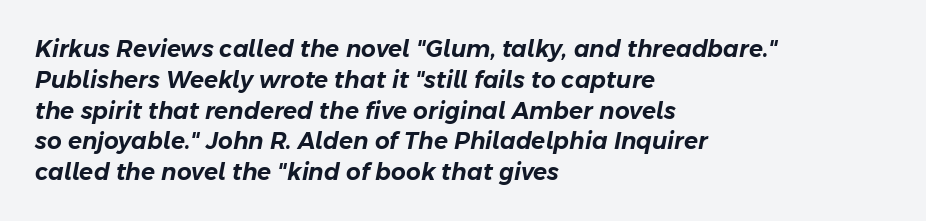
{"italic": "yes", "lean": "right", "slant_degrees": 11, "underline": "no", "align": "left", "line_spacing": "normal", "line_spacing_ratio": 1.34, "letter_spacing": "normal", "letter_spacing_em": 0.0, "glyph_px": 23}
